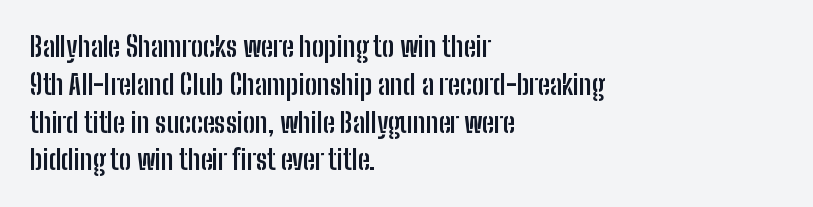
{"italic": "no", "bold": "yes", "underline": "no", "align": "left", "line_spacing": "normal", "line_spacing_ratio": 1.4, "letter_spacing": "normal", "letter_spacing_em": 0.0, "glyph_px": 27}
